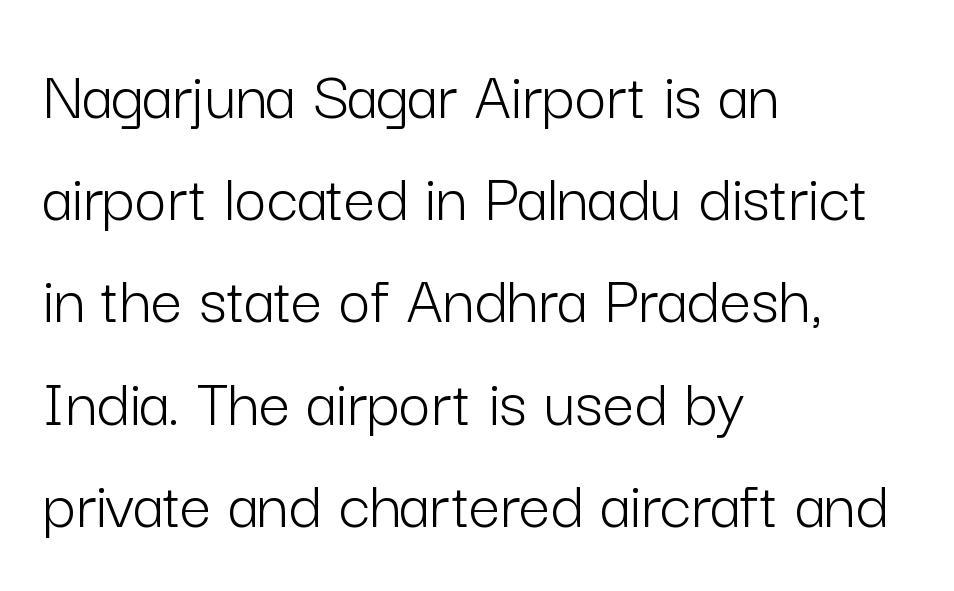
{"serif": "no", "italic": "no", "bold": "no", "weight": "light", "width": "normal", "stroke_contrast": "low", "x_height": "medium", "monospaced": "no", "underline": "no", "align": "left", "line_spacing": "normal", "line_spacing_ratio": 1.46, "letter_spacing": "normal", "letter_spacing_em": 0.0, "glyph_px": 70}
